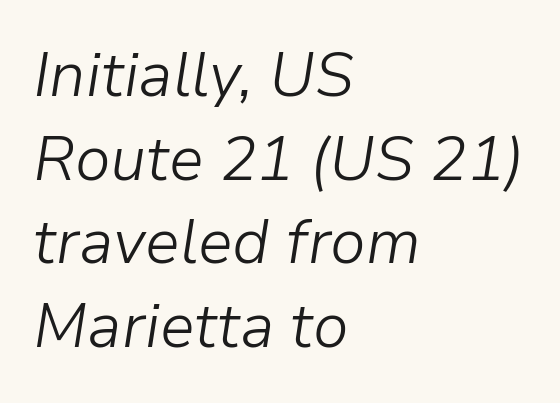
The image shows 62 px light type, italic (leaning right); set left-aligned, normal line spacing (1.35x), normal letter spacing, not underlined; low stroke contrast and a medium x-height.
